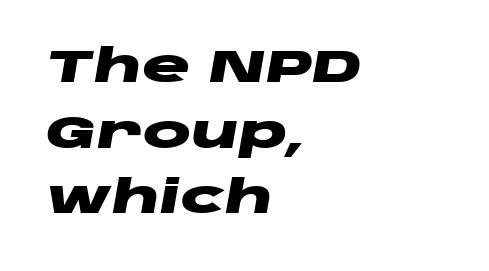
Q: Is the text bold? A: Yes.
Q: Is the text italic (slanted)? A: Yes, it leans right by about 10 degrees.
Q: Is the text underlined? A: No.
Q: How is the paragraph aligned? A: Left-aligned.
Q: Is the spacing between letters normal or unusually wide? A: Normal.
Q: Is the spacing between lines tight, normal or loose? A: Normal.
Q: Width (condensed, normal, or wide)? A: Wide.
Q: Stroke contrast? A: Low.
Q: x-height? A: Large.
Q: Monospaced? A: No.
